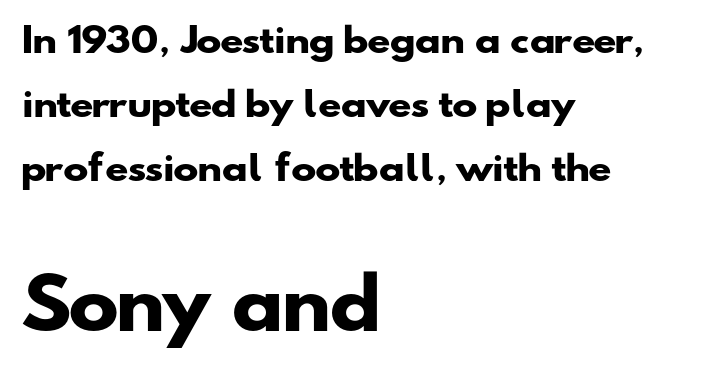
The image shows 68 px heavy, wide sans-serif type; set left-aligned, line spacing 1.88x, normal letter spacing, not underlined; the second (bottom) block is 2.0x larger; low stroke contrast and a small x-height.
